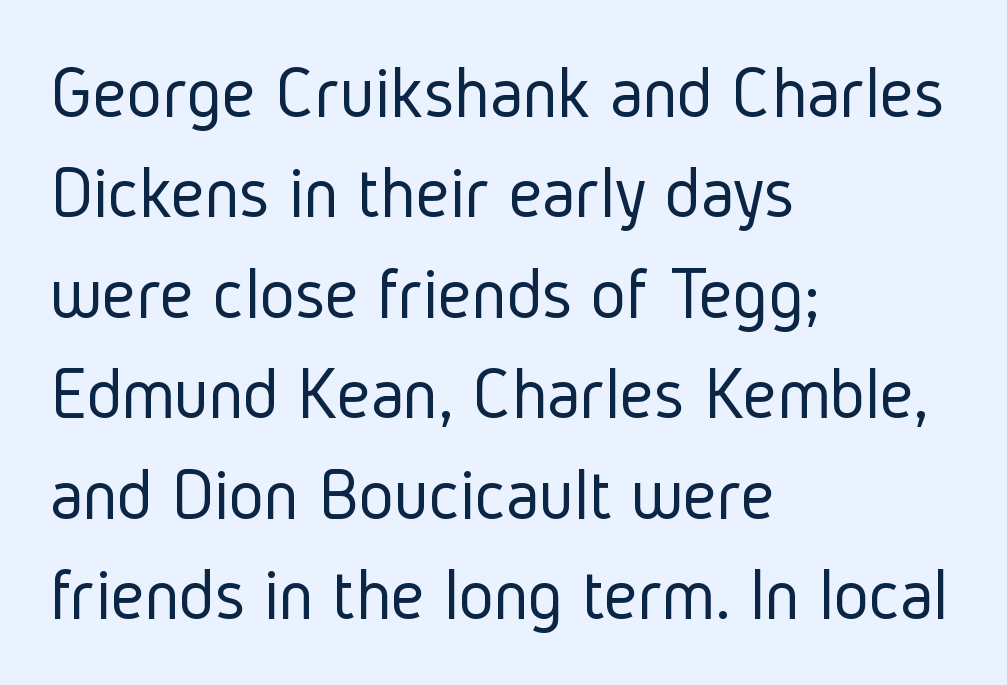
{"serif": "no", "italic": "no", "bold": "no", "weight": "light", "width": "condensed", "stroke_contrast": "low", "x_height": "medium", "monospaced": "no", "underline": "no", "align": "left", "line_spacing": "normal", "line_spacing_ratio": 1.34, "letter_spacing": "normal", "letter_spacing_em": 0.0, "glyph_px": 75}
